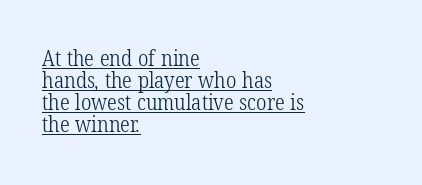
The image shows 22 px text type; set left-aligned, tight line spacing (1.0x), normal letter spacing, underlined.
